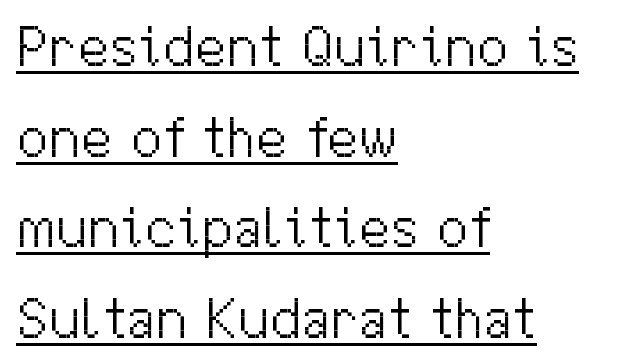
Each word holds together tightly as a unit, with standard inter-letter gaps. Every word sits above its own underline. The leading is moderate, giving the passage an even texture. Summary of weight: not heavy and not bold. The typesetter chose a ragged-right arrangement here.
